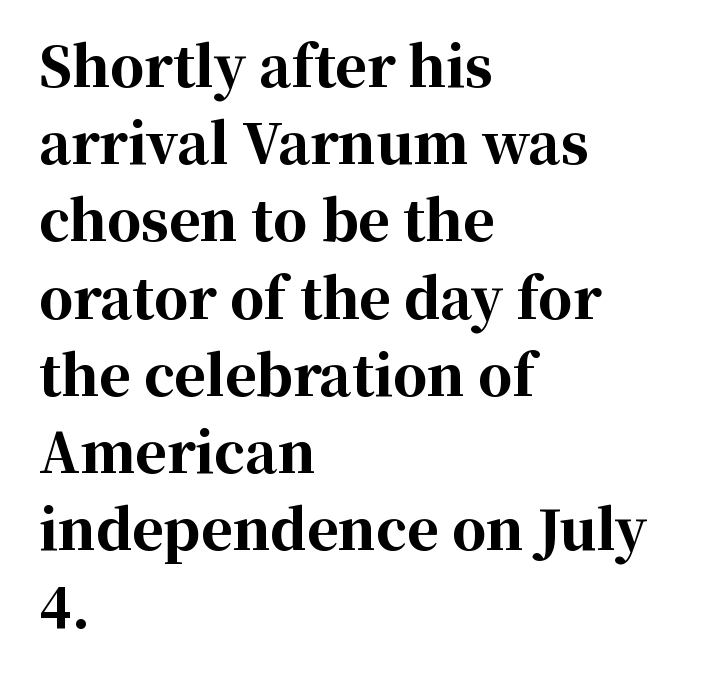
The image shows 54 px bold serif type, upright; set left-aligned, normal line spacing (1.43x), normal letter spacing, not underlined; high stroke contrast and a medium x-height.
